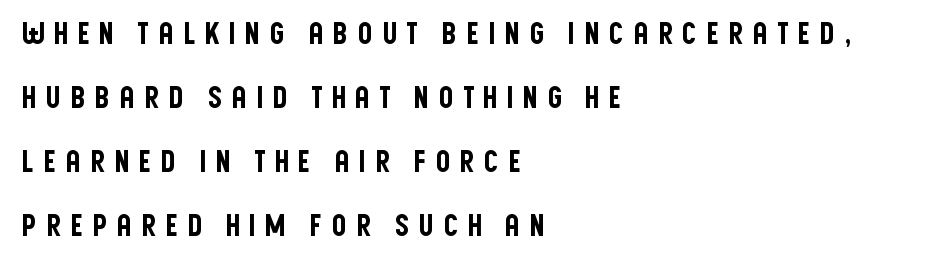
The image shows 30 px condensed sans-serif type, upright; set left-aligned, loose line spacing (2.13x), unusually wide letter spacing (+0.28 em), not underlined; low stroke contrast and a large x-height.
